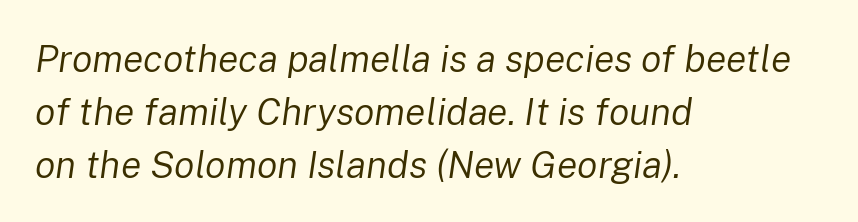
Q: Is the text bold? A: No.
Q: Is the text italic (slanted)? A: Yes, it leans right by about 8 degrees.
Q: Is the text underlined? A: No.
Q: How is the paragraph aligned? A: Left-aligned.
Q: Is the spacing between letters normal or unusually wide? A: Normal.
Q: Is the spacing between lines tight, normal or loose? A: Normal.
Q: Width (condensed, normal, or wide)? A: Normal.
Q: Stroke contrast? A: Low.
Q: x-height? A: Medium.
Q: Monospaced? A: No.
